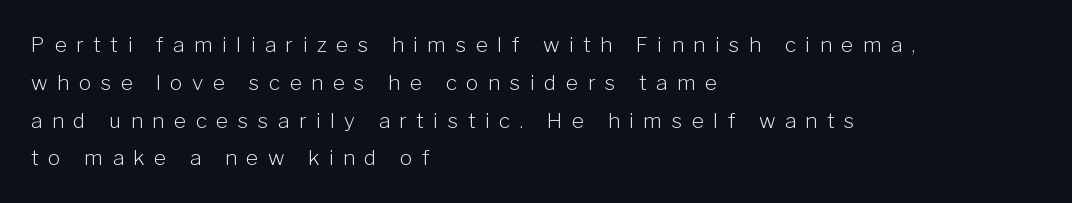
The image shows 21 px text type, upright; set left-aligned, line spacing 1.8x, unusually wide letter spacing (+0.45 em), not underlined.
